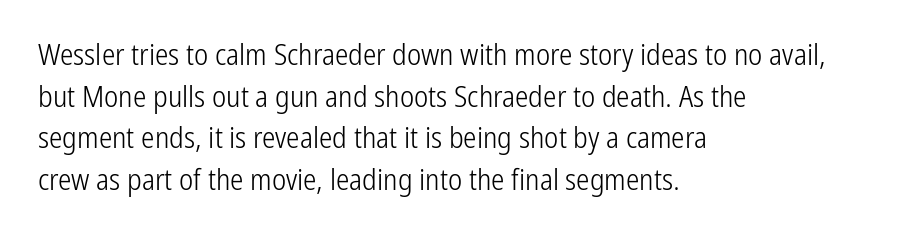
{"serif": "no", "italic": "no", "bold": "no", "weight": "light", "width": "condensed", "stroke_contrast": "low", "x_height": "medium", "monospaced": "no", "underline": "no", "align": "left", "line_spacing": "normal", "line_spacing_ratio": 1.39, "letter_spacing": "normal", "letter_spacing_em": 0.0, "glyph_px": 30}
